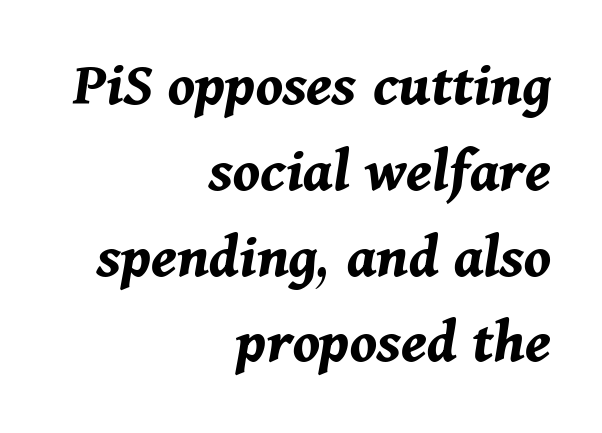
The image shows 64 px bold type, italic (leaning right); set right-aligned, normal line spacing (1.34x), normal letter spacing, not underlined; medium stroke contrast and a medium x-height.
